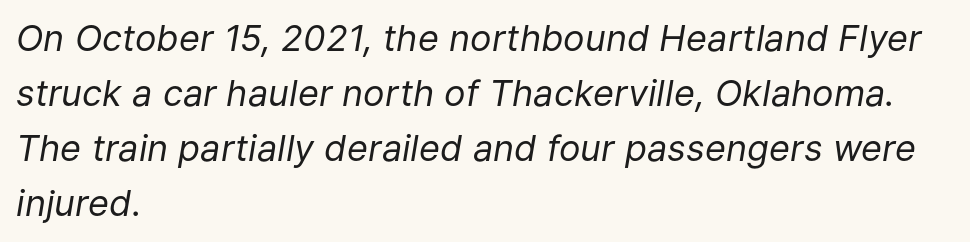
The lines in this sample share a left origin and differ only in where they stop. The face used here is rendered with its standard letterfit. You could not count columns in this text — the font is proportionally spaced. Summary of vertical rhythm: regular, with standard interline spacing. Unmarked baselines from the first word to the last.
